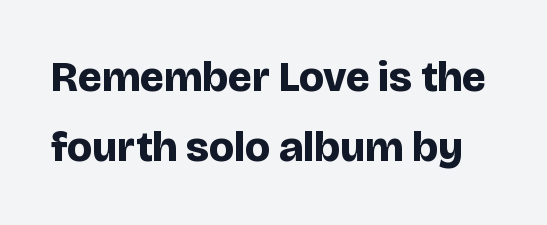
The image shows 43 px bold sans-serif type, upright; set normal line spacing (1.63x), normal letter spacing, not underlined; low stroke contrast and a large x-height.
